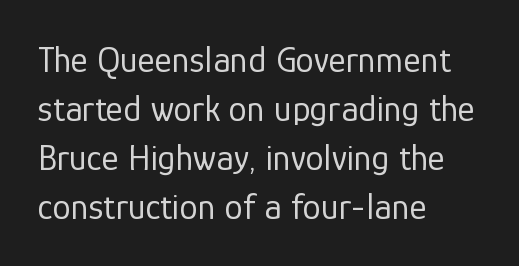
Q: Is the text bold? A: No.
Q: Is the text italic (slanted)? A: No, it is upright.
Q: Is the typeface a serif or a sans-serif typeface? A: Sans-serif.
Q: Is the text underlined? A: No.
Q: How is the paragraph aligned? A: Left-aligned.
Q: Is the spacing between letters normal or unusually wide? A: Normal.
Q: Is the spacing between lines tight, normal or loose? A: Normal.
Q: Width (condensed, normal, or wide)? A: Normal.
Q: Stroke contrast? A: Low.
Q: x-height? A: Medium.
Q: Monospaced? A: No.
